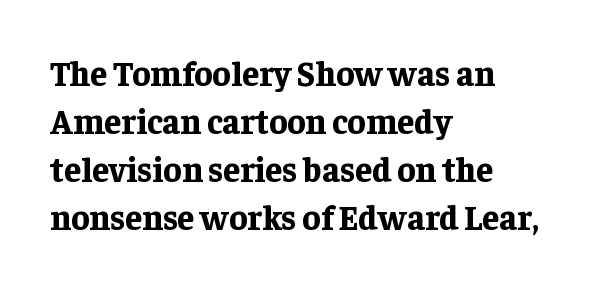
{"serif": "yes", "italic": "no", "bold": "yes", "weight": "bold", "width": "normal", "stroke_contrast": "low", "x_height": "medium", "monospaced": "no", "underline": "no", "align": "left", "line_spacing": "normal", "line_spacing_ratio": 1.41, "letter_spacing": "normal", "letter_spacing_em": 0.0, "glyph_px": 34}
